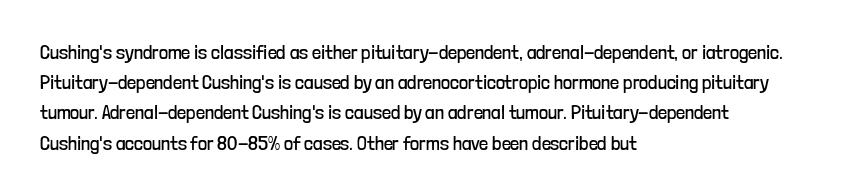
What stands out about the letter spacing? Nothing — it is the standard amount. The axis of the letterforms is exactly vertical. Check the space under the baseline: it is left empty. Evenly set lines give the paragraph a standard silhouette.
